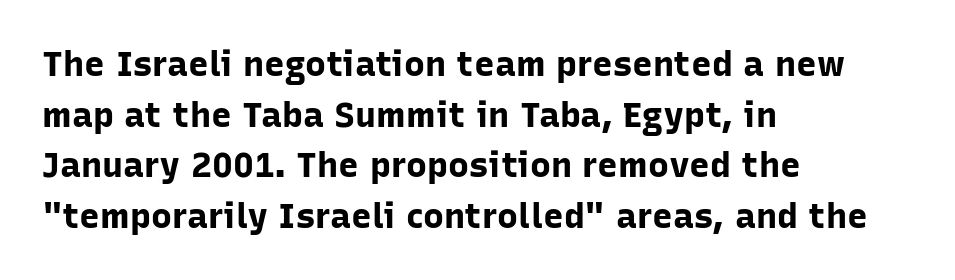
The image shows 35 px bold sans-serif type, upright; set left-aligned, normal line spacing (1.45x), normal letter spacing, not underlined; low stroke contrast and a medium x-height.
